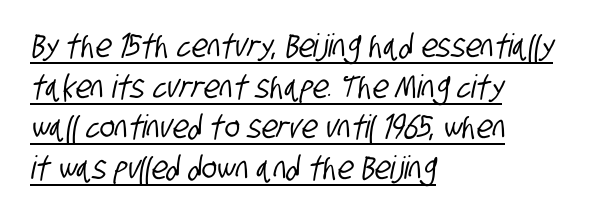
The image shows 32 px condensed sans-serif type; set left-aligned, normal line spacing (1.27x), normal letter spacing, underlined; low stroke contrast and a large x-height.
